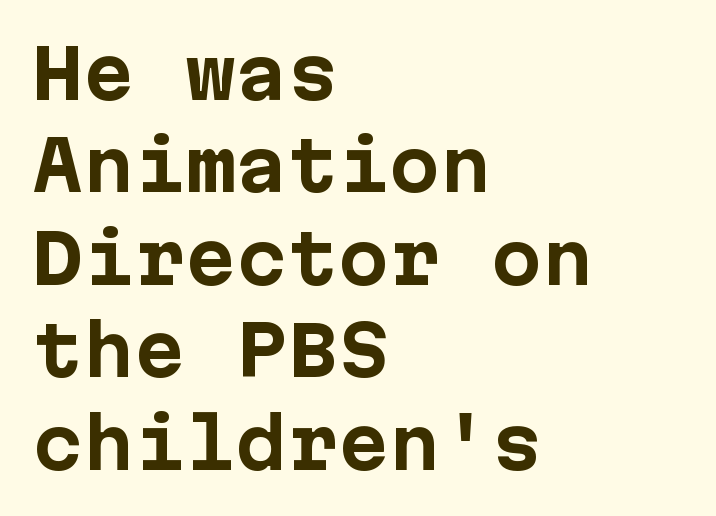
The image shows 68 px bold sans-serif type, upright, monospaced; set left-aligned, normal line spacing (1.36x), normal letter spacing, not underlined; low stroke contrast and a medium x-height.
